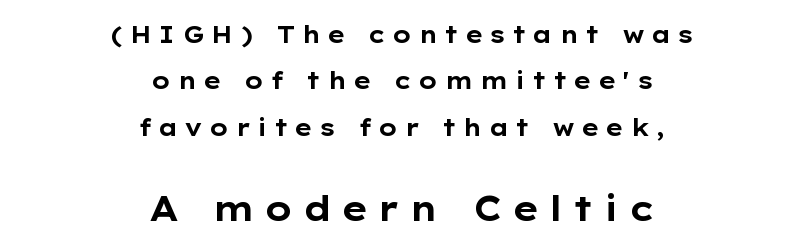
Does the leading feel generous? Absolutely, it's lavish. Think of a printed novel: that variable character pitch is what you see here. The line texture is sparse and dotted thanks to wide tracking. Line starts and ends both wander, symmetrically.
